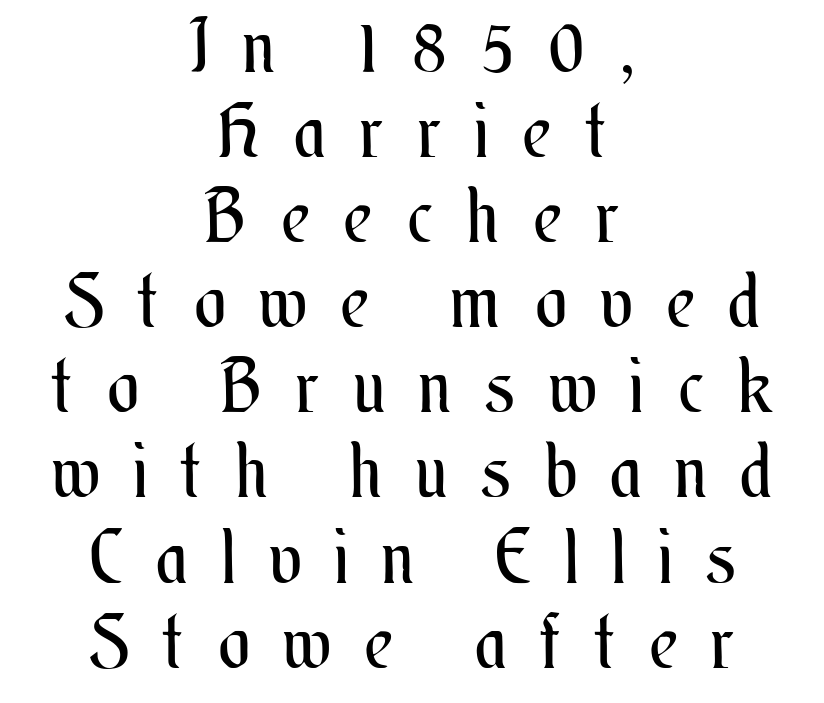
Q: Is the text bold? A: No.
Q: Is the text italic (slanted)? A: No, it is upright.
Q: Is the text underlined? A: No.
Q: How is the paragraph aligned? A: Centered.
Q: Is the spacing between letters normal or unusually wide? A: Unusually wide.
Q: Is the spacing between lines tight, normal or loose? A: Tight.
Q: Width (condensed, normal, or wide)? A: Condensed.
Q: Stroke contrast? A: Medium.
Q: x-height? A: Small.
Q: Monospaced? A: No.
